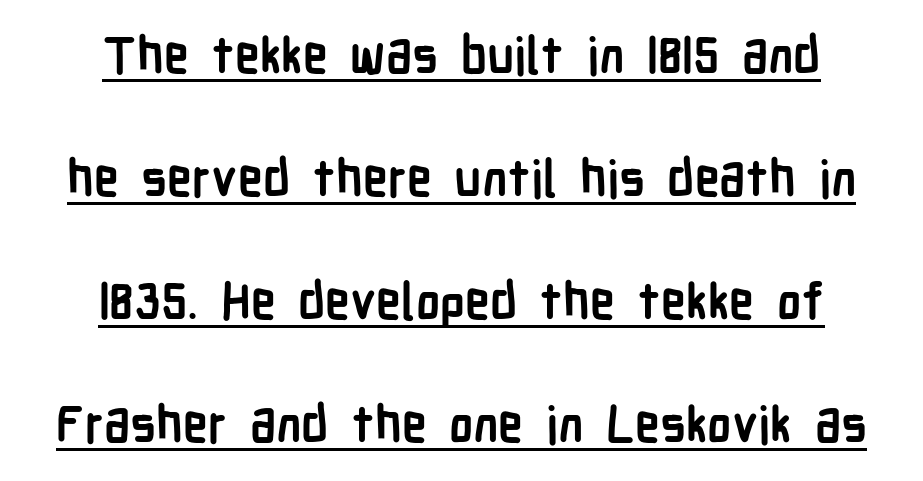
{"serif": "no", "italic": "no", "bold": "yes", "weight": "semibold", "width": "condensed", "stroke_contrast": "low", "x_height": "medium", "monospaced": "no", "underline": "yes", "align": "center", "line_spacing": "loose", "line_spacing_ratio": 2.46, "letter_spacing": "normal", "letter_spacing_em": 0.0, "glyph_px": 50}
